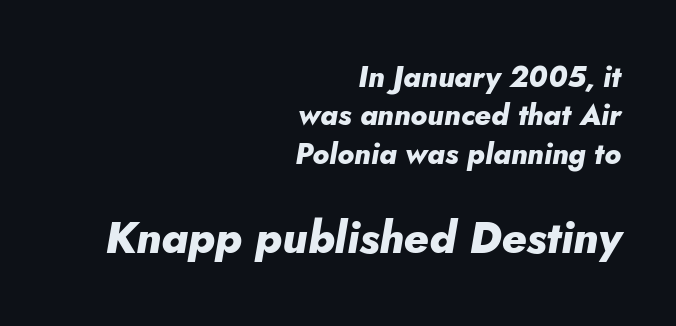
The image shows 44 px heavy type, italic (leaning right); set right-aligned, normal line spacing (1.32x), normal letter spacing, not underlined; the second (bottom) block is 1.52x larger; low stroke contrast and a small x-height.
